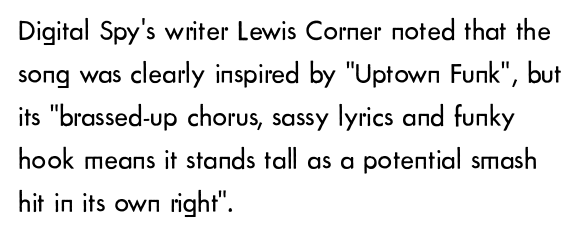
Glance below the letters and you will spot only blank space. These lines are set flush left with a ragged right edge. Evenly set lines give the paragraph a standard silhouette. Does extra space separate the letters? No, they use regular spacing. Summary of weight: not heavy and not bold.
